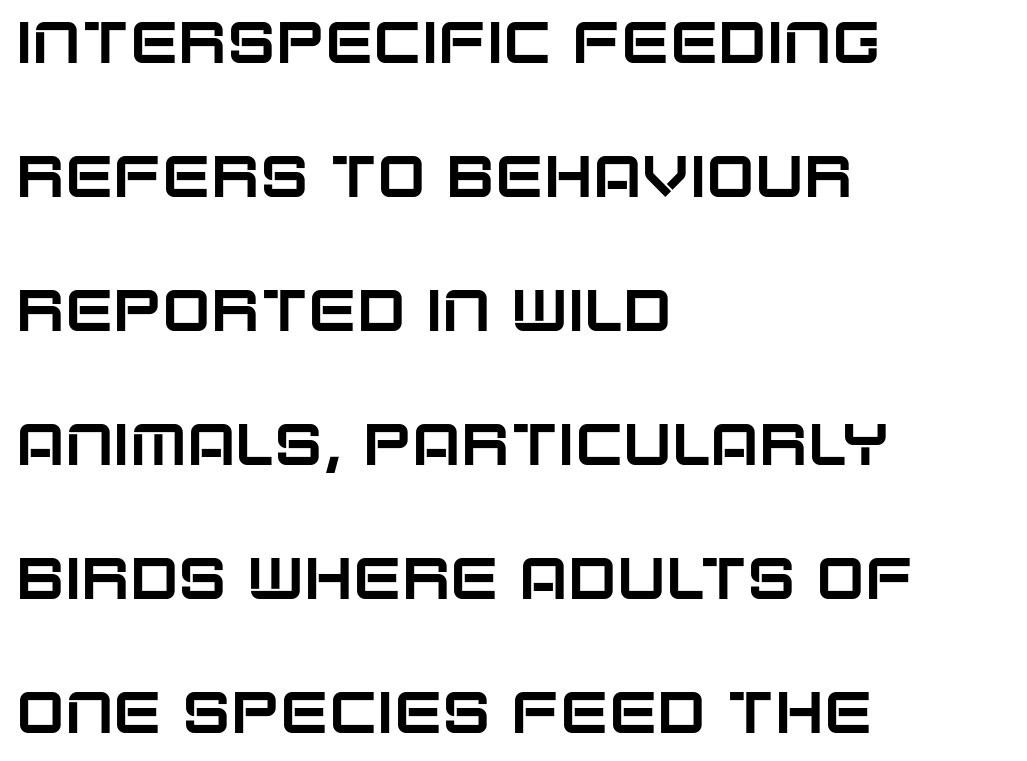
{"serif": "no", "italic": "no", "width": "normal", "stroke_contrast": "low", "x_height": "large", "monospaced": "no", "underline": "no", "align": "left", "line_spacing": "loose", "line_spacing_ratio": 2.31, "letter_spacing": "normal", "letter_spacing_em": 0.0, "glyph_px": 58}
